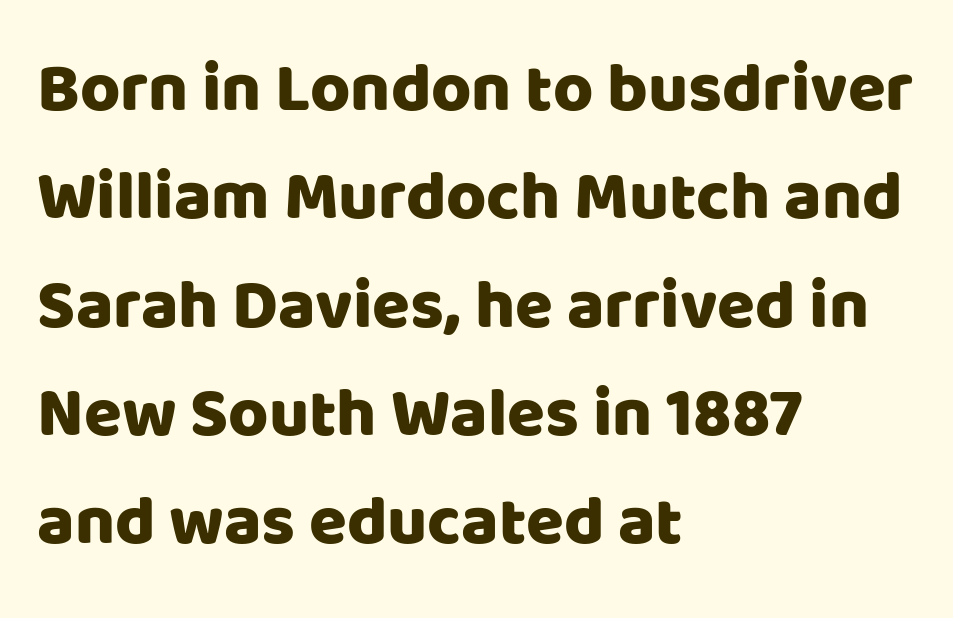
{"serif": "no", "italic": "no", "width": "normal", "stroke_contrast": "low", "x_height": "large", "monospaced": "no", "underline": "no", "align": "left", "line_spacing": "normal", "line_spacing_ratio": 1.57, "letter_spacing": "normal", "letter_spacing_em": 0.0, "glyph_px": 69}
